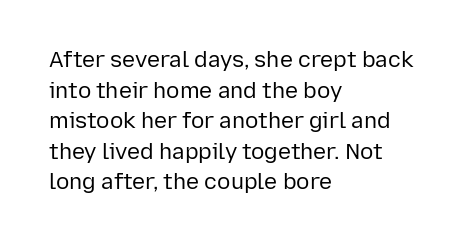
The image shows 22 px text type, upright; set left-aligned, normal line spacing (1.39x), normal letter spacing, not underlined.
